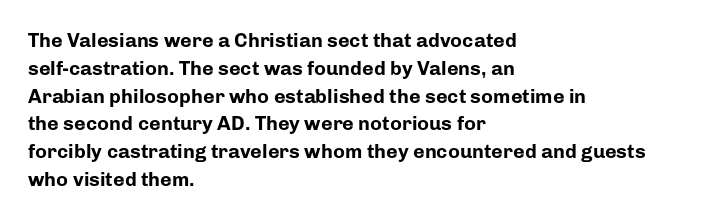
{"italic": "no", "bold": "yes", "underline": "no", "align": "left", "line_spacing": "normal", "line_spacing_ratio": 1.39, "letter_spacing": "normal", "letter_spacing_em": 0.0, "glyph_px": 20}
